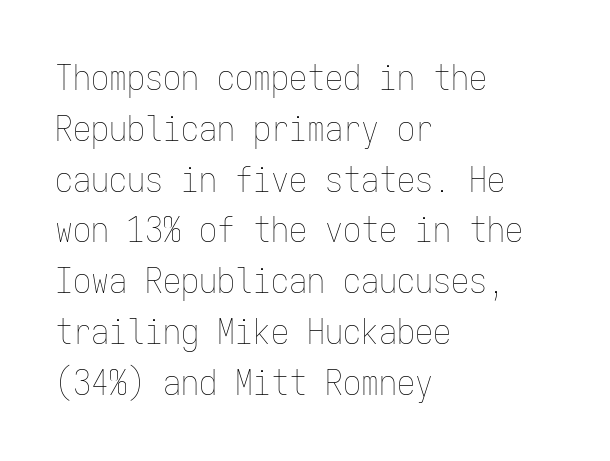
The image shows 36 px thin, condensed type, upright, monospaced; set left-aligned, normal line spacing (1.41x), normal letter spacing, not underlined; low stroke contrast and a medium x-height.
